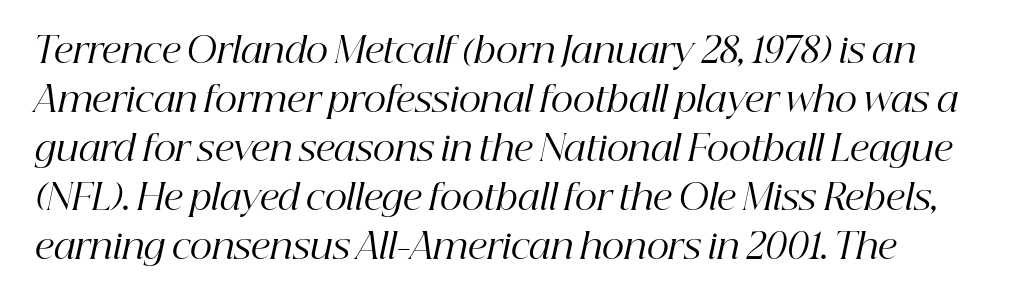
This rendering leaves character spacing at its baseline value. Plain, unruled lines of type. Every character sits at an angle, as italics do. Leading matches the norm, producing a regular column.
